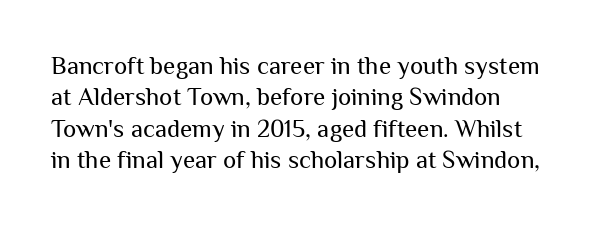
Stems and bowls with no extra thickness — not bold. This sample uses plain, unmodified letter spacing. The string is rendered with underlining switched off. Ordinary non-slanted type is in use.
